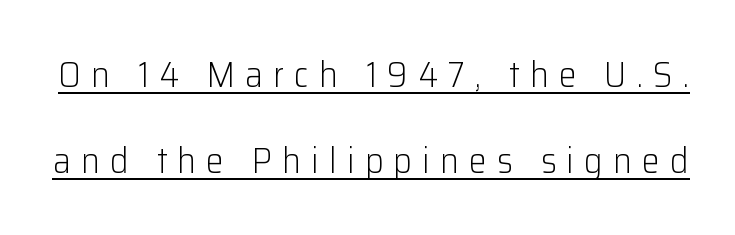
The image shows 36 px light sans-serif type, upright; set loose line spacing (2.38x), unusually wide letter spacing (+0.28 em), underlined; low stroke contrast and a medium x-height.
